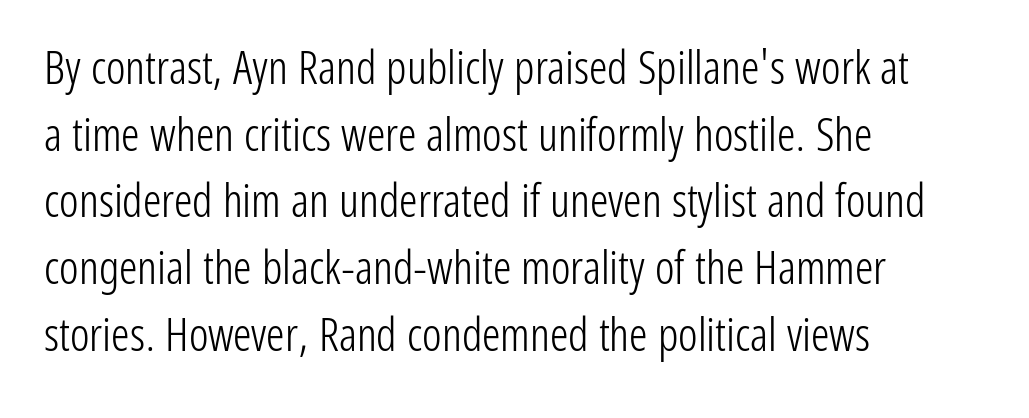
Q: Is the text bold? A: No.
Q: Is the text italic (slanted)? A: No, it is upright.
Q: Is the typeface a serif or a sans-serif typeface? A: Sans-serif.
Q: Is the text underlined? A: No.
Q: How is the paragraph aligned? A: Left-aligned.
Q: Is the spacing between letters normal or unusually wide? A: Normal.
Q: Is the spacing between lines tight, normal or loose? A: Normal.
Q: Width (condensed, normal, or wide)? A: Condensed.
Q: Stroke contrast? A: Low.
Q: x-height? A: Medium.
Q: Monospaced? A: No.
